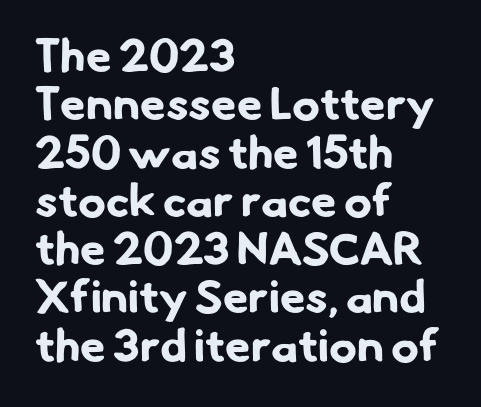
The image shows 46 px bold sans-serif type; set left-aligned, tight line spacing (1.05x), normal letter spacing, not underlined; low stroke contrast and a small x-height.
